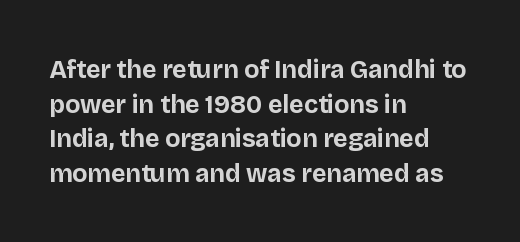
The image shows 25 px bold type, upright; set left-aligned, normal line spacing (1.39x), normal letter spacing, not underlined.
